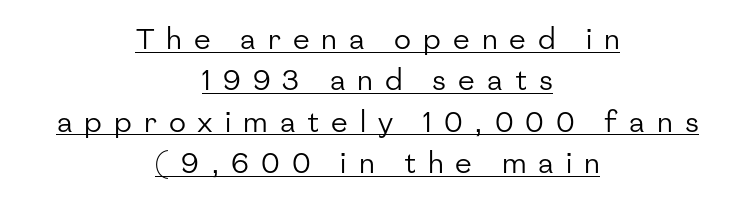
Do the characters align in a grid? No, the font is proportional. Reading down the block, each line starts at a different indent, mirrored at its end. The block of text has a typical density, with ordinary space between rows. The words here are underlined. The cut favours lightness, reaching ordinary text weight at its darkest. The face used here is a sans, in the tradition of grotesques and geometrics.
